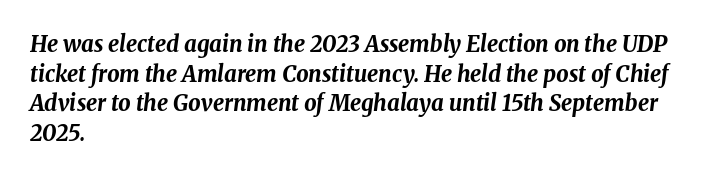
{"italic": "yes", "lean": "right", "slant_degrees": 8, "bold": "yes", "underline": "no", "align": "left", "line_spacing": "normal", "line_spacing_ratio": 1.35, "letter_spacing": "normal", "letter_spacing_em": 0.0, "glyph_px": 22}
